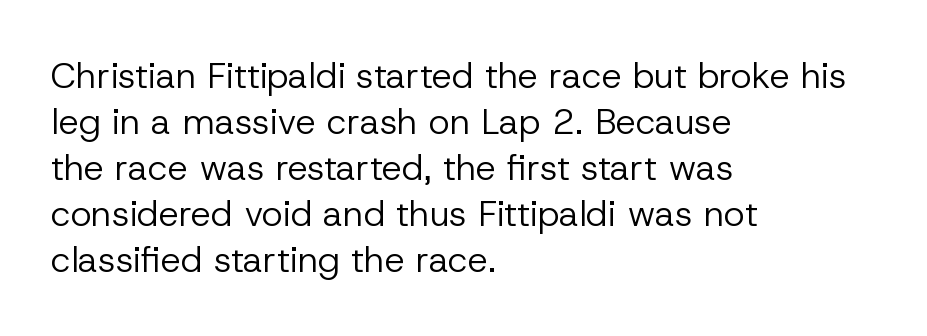
The space beneath each line is pristine and unruled. The vertical gap from one line to the next is medium. A typesetter would label this face a sans. In CSS terms this would be text-align: left. Compared with a typical body face, this is equally light or lighter still.
